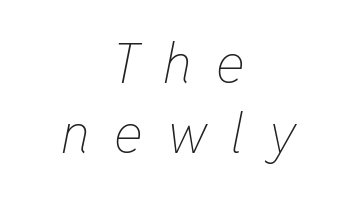
Q: Is the text bold? A: No.
Q: Is the text italic (slanted)? A: Yes, it leans right by about 11 degrees.
Q: Is the text underlined? A: No.
Q: How is the paragraph aligned? A: Centered.
Q: Is the spacing between letters normal or unusually wide? A: Unusually wide.
Q: Is the spacing between lines tight, normal or loose? A: Normal.
Q: Width (condensed, normal, or wide)? A: Condensed.
Q: Stroke contrast? A: Low.
Q: x-height? A: Medium.
Q: Monospaced? A: No.
